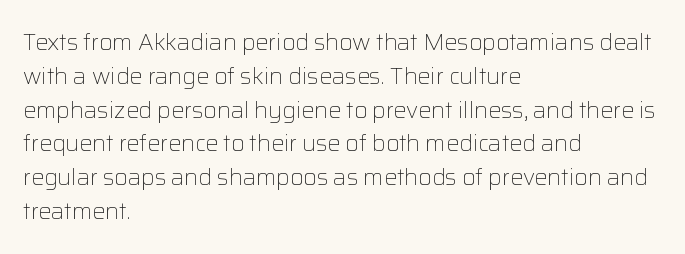
{"italic": "no", "bold": "no", "underline": "no", "align": "left", "line_spacing": "normal", "line_spacing_ratio": 1.47, "letter_spacing": "normal", "letter_spacing_em": 0.0, "glyph_px": 23}
